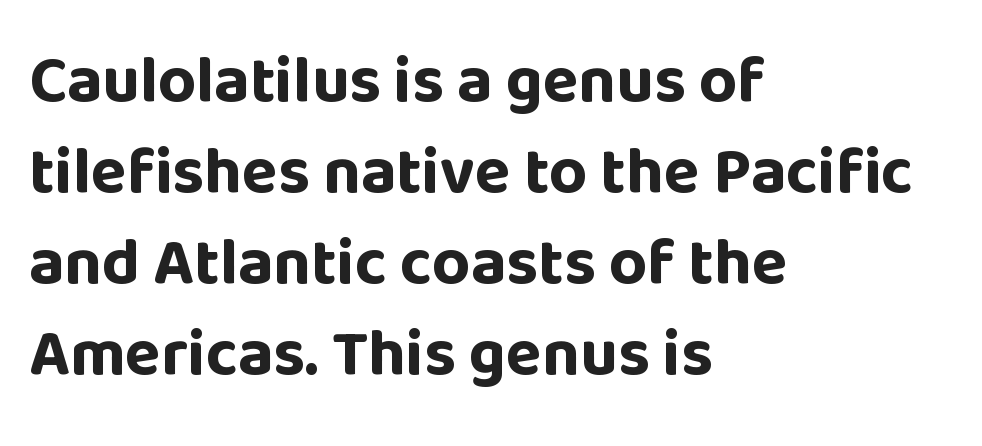
The image shows 66 px bold sans-serif type, upright; set left-aligned, normal line spacing (1.38x), normal letter spacing, not underlined; low stroke contrast and a large x-height.
